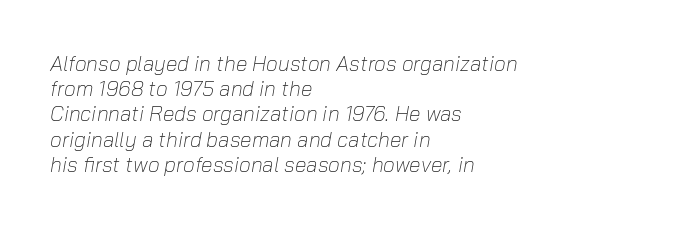
The image shows 21 px text type, italic (leaning right); set left-aligned, line spacing 1.2x, normal letter spacing, not underlined.
